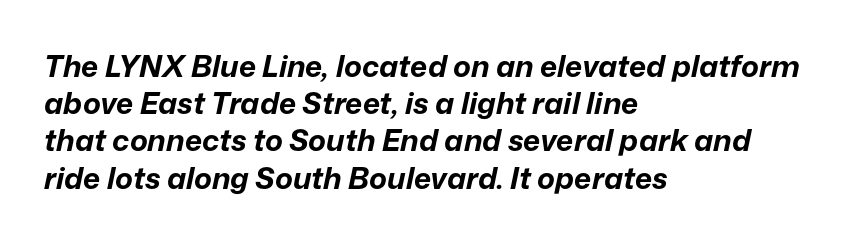
{"italic": "yes", "lean": "right", "slant_degrees": 12, "bold": "yes", "weight": "bold", "width": "normal", "stroke_contrast": "low", "x_height": "medium", "monospaced": "no", "underline": "no", "align": "left", "line_spacing_ratio": 1.24, "letter_spacing": "normal", "letter_spacing_em": 0.0, "glyph_px": 30}
